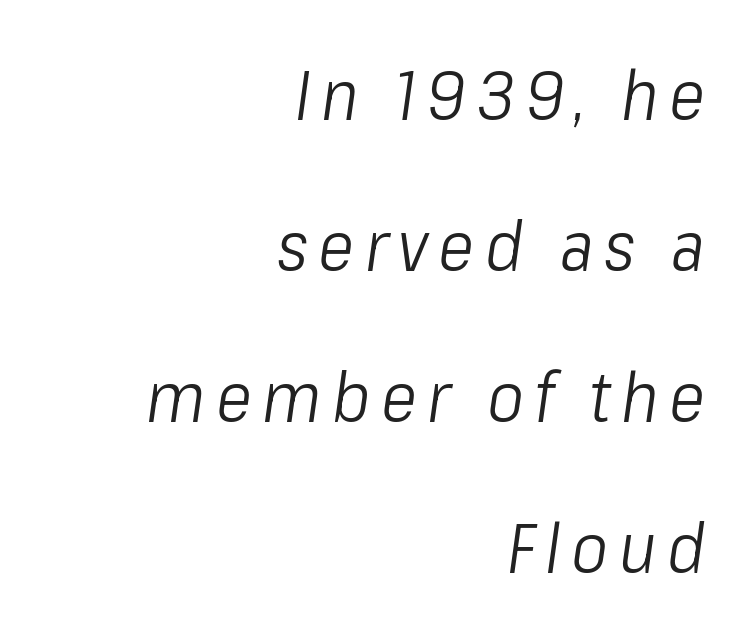
Q: Is the text bold? A: No.
Q: Is the text italic (slanted)? A: Yes, it leans right by about 8 degrees.
Q: Is the text underlined? A: No.
Q: How is the paragraph aligned? A: Right-aligned.
Q: Is the spacing between lines tight, normal or loose? A: Loose.
Q: Width (condensed, normal, or wide)? A: Condensed.
Q: Stroke contrast? A: Low.
Q: x-height? A: Medium.
Q: Monospaced? A: No.
